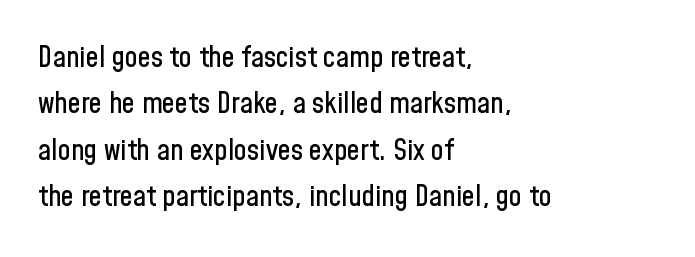
The image shows 29 px condensed sans-serif type, upright; set left-aligned, normal line spacing (1.6x), normal letter spacing, not underlined; low stroke contrast and a medium x-height.
